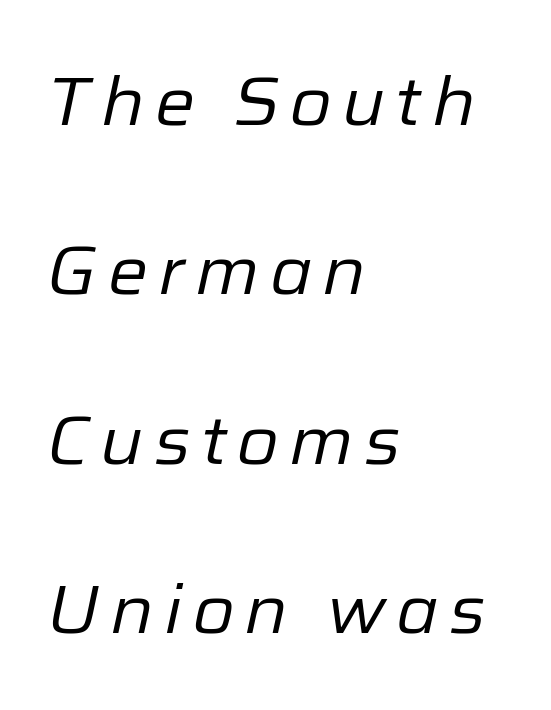
Q: Is the text bold? A: No.
Q: Is the text italic (slanted)? A: Yes, it leans right by about 12 degrees.
Q: Is the text underlined? A: No.
Q: How is the paragraph aligned? A: Left-aligned.
Q: Is the spacing between lines tight, normal or loose? A: Loose.
Q: Width (condensed, normal, or wide)? A: Normal.
Q: Stroke contrast? A: Low.
Q: x-height? A: Medium.
Q: Monospaced? A: No.
